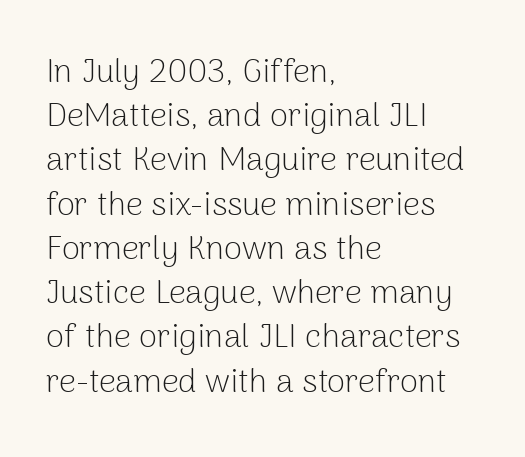
The image shows 33 px light sans-serif type, upright; set left-aligned, normal line spacing (1.34x), normal letter spacing, not underlined; low stroke contrast and a medium x-height.
